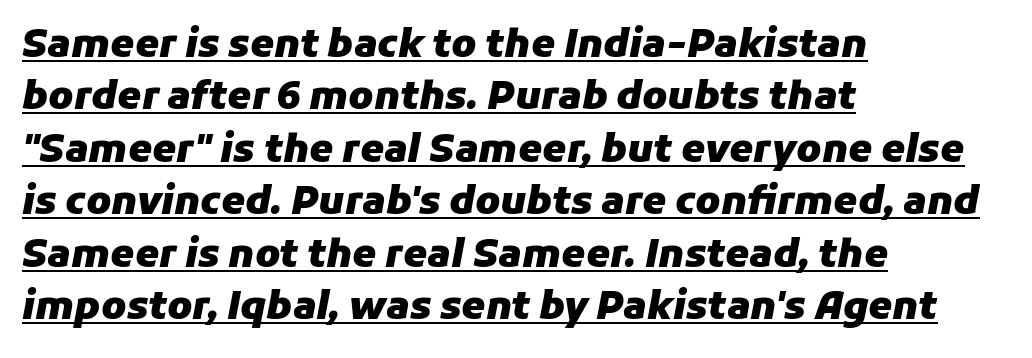
Every character sits at an angle, as italics do. A rule runs beneath these lines of type. Is this a fixed-width face? No — the glyphs have proportional, varying widths. The block of text has a typical density, with ordinary space between rows. Does extra space separate the letters? No, they use regular spacing. The lines are quadded left.
